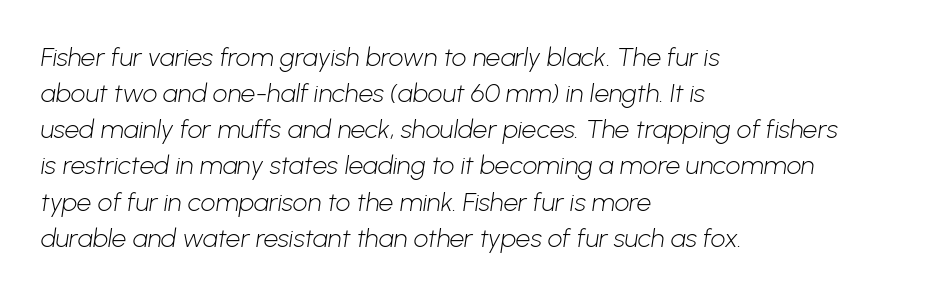
{"bold": "no", "underline": "no", "align": "left", "line_spacing": "normal", "line_spacing_ratio": 1.39, "letter_spacing": "normal", "letter_spacing_em": 0.0, "glyph_px": 26}
